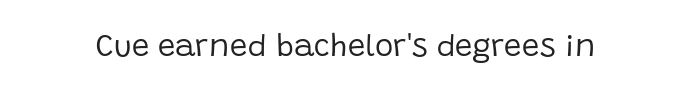
I'd call this a sans setting — the letters go barefoot. How are the letters spaced? Ordinarily, with no added tracking. The typography opts for an upright posture over an oblique one. Any mark beneath the type? The region is blank. The rendering uses natural spacing where letterforms have individual widths. Heaviness? Minimal to ordinary, like unemphasized prose.
